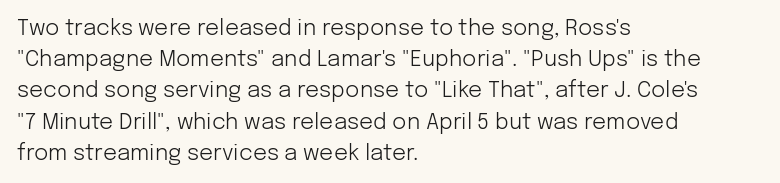
Every row of glyphs begins at an identical x-position on the left. The typesetting does not lean heavy: it is not bold. One glance says typical: line gaps are just what's usual. Underlining? Definitely not there.
